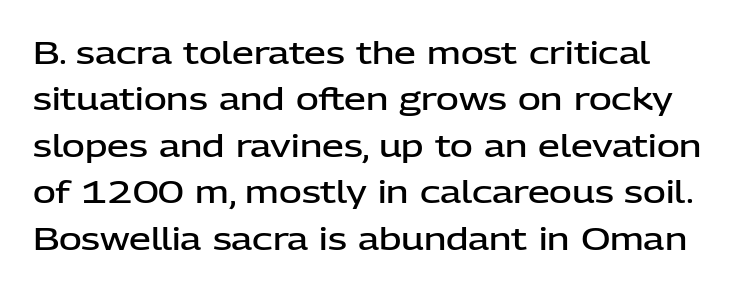
{"serif": "no", "italic": "no", "bold": "semi", "weight": "semibold", "width": "normal", "stroke_contrast": "low", "x_height": "medium", "monospaced": "no", "underline": "no", "line_spacing": "normal", "line_spacing_ratio": 1.5, "letter_spacing": "normal", "letter_spacing_em": 0.0, "glyph_px": 31}
